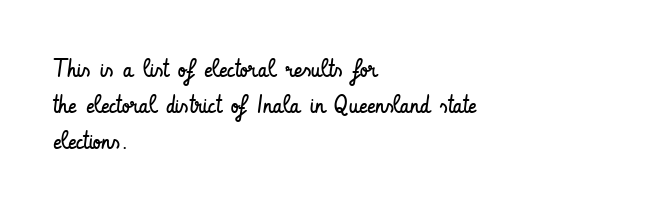
The cut favours lightness, reaching ordinary text weight at its darkest. Left-aligned paragraph, ragged on the right. There is no visible air inserted between adjacent glyphs. Has an underline been added? It has not. Upright lettering throughout. Leading matches the norm, producing a regular column.
